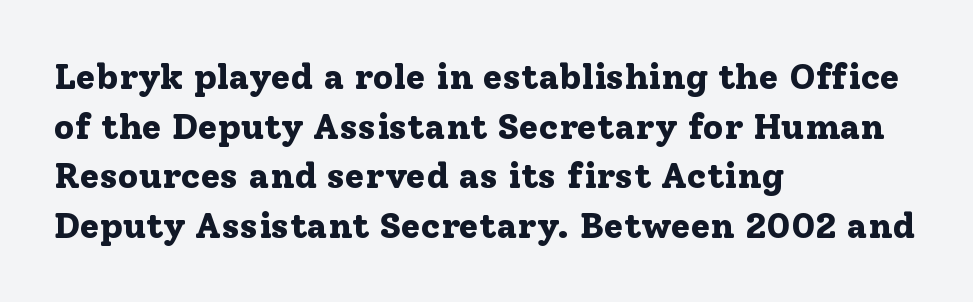
{"serif": "yes", "italic": "no", "bold": "yes", "weight": "bold", "width": "normal", "stroke_contrast": "low", "x_height": "medium", "monospaced": "no", "underline": "no", "align": "left", "line_spacing": "normal", "line_spacing_ratio": 1.38, "letter_spacing": "normal", "letter_spacing_em": 0.0, "glyph_px": 36}
